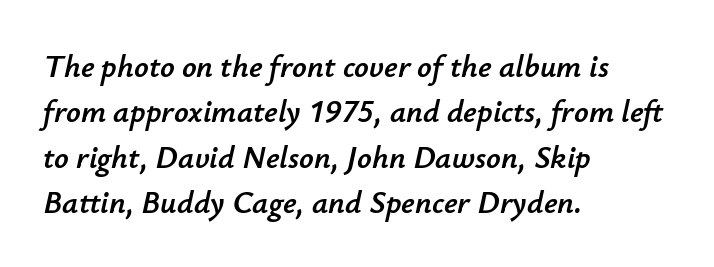
Q: Is the text italic (slanted)? A: Yes, it leans right by about 12 degrees.
Q: Is the text underlined? A: No.
Q: How is the paragraph aligned? A: Left-aligned.
Q: Is the spacing between letters normal or unusually wide? A: Normal.
Q: Is the spacing between lines tight, normal or loose? A: Normal.
Q: Width (condensed, normal, or wide)? A: Normal.
Q: Stroke contrast? A: Low.
Q: x-height? A: Small.
Q: Monospaced? A: No.
